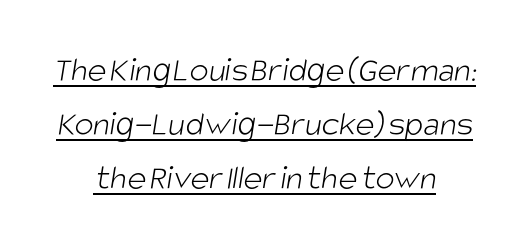
This reads as an unemphasized weight, regular at the heaviest. These lines are composed in type without serifs. Looks like regular typesetting: each glyph gets only the width it needs. Emphasis is given by a line drawn under the lettering. A student would call this center alignment; a typographer would say set centered.
